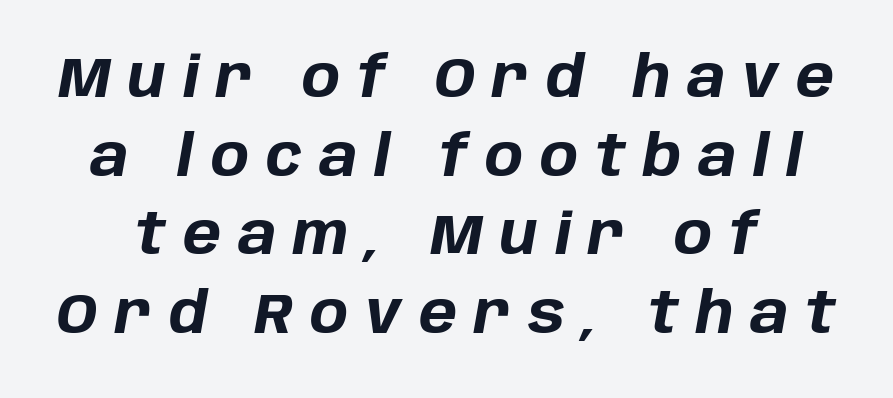
The image shows 57 px bold type, italic (leaning right); set normal line spacing (1.38x), unusually wide letter spacing (+0.3 em), not underlined; low stroke contrast and a large x-height.
